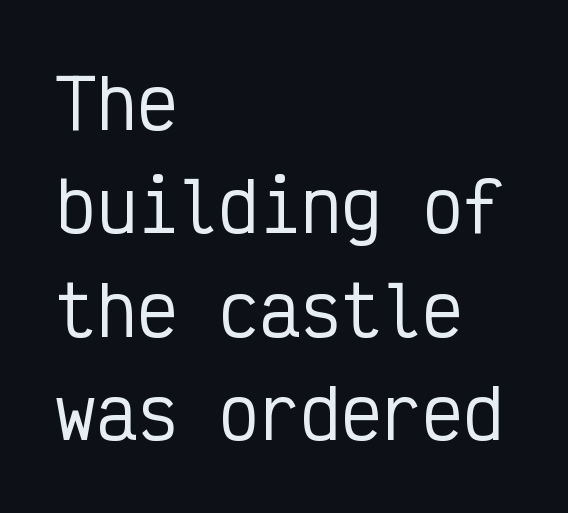
The image shows 68 px condensed sans-serif type, upright, monospaced; set left-aligned, normal line spacing (1.52x), normal letter spacing, not underlined; low stroke contrast and a medium x-height.
